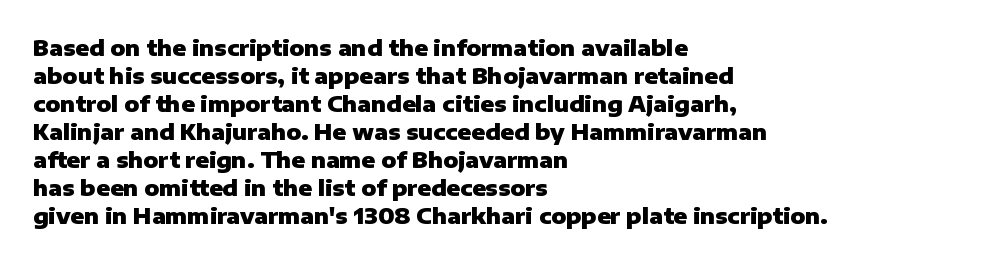
Q: Is the text bold? A: Yes.
Q: Is the text italic (slanted)? A: No, it is upright.
Q: Is the text underlined? A: No.
Q: How is the paragraph aligned? A: Left-aligned.
Q: Is the spacing between letters normal or unusually wide? A: Normal.
Q: Is the spacing between lines tight, normal or loose? A: Normal.
